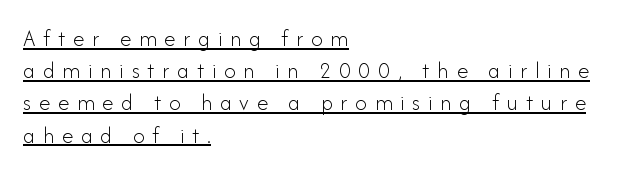
The image shows 23 px text type, upright; set left-aligned, normal line spacing (1.4x), unusually wide letter spacing (+0.34 em), underlined.
